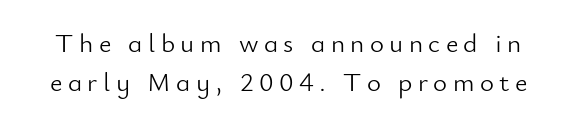
Q: Is the text bold? A: No.
Q: Is the text italic (slanted)? A: No, it is upright.
Q: Is the text underlined? A: No.
Q: Is the spacing between letters normal or unusually wide? A: Unusually wide.
Q: Is the spacing between lines tight, normal or loose? A: Normal.
